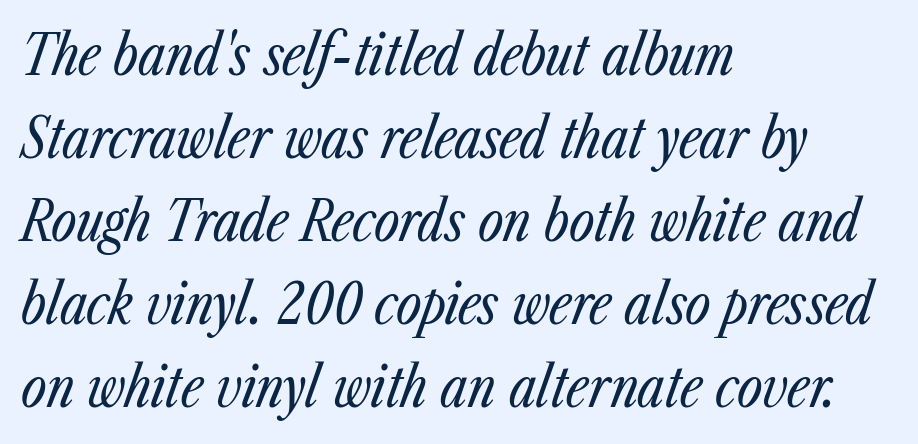
Regular leading. Look at the tracking — it's just the regular setting, nothing added. Descender tails drop into unmarked territory. There's an unmistakable incline to the writing here. This sample is left-justified, so line endings fall wherever the words run out. No extra ink here — the face is not bold.
